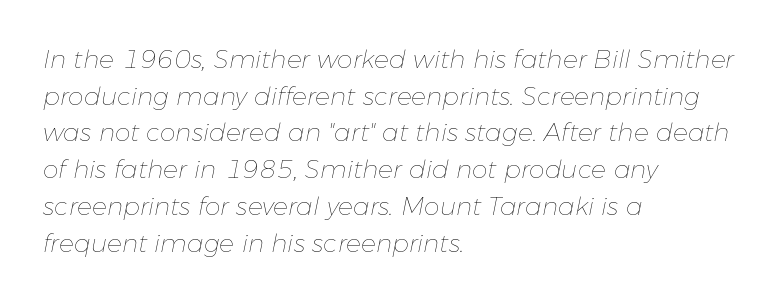
Which margin do the lines hug? The left one — the right edge is uneven. Spacing between characters is what you'd get straight out of the box. Tall strokes in this sample are angled rather than plumb. Glance below the letters and you will spot only blank space. The rows are spaced the way most documents space them.
